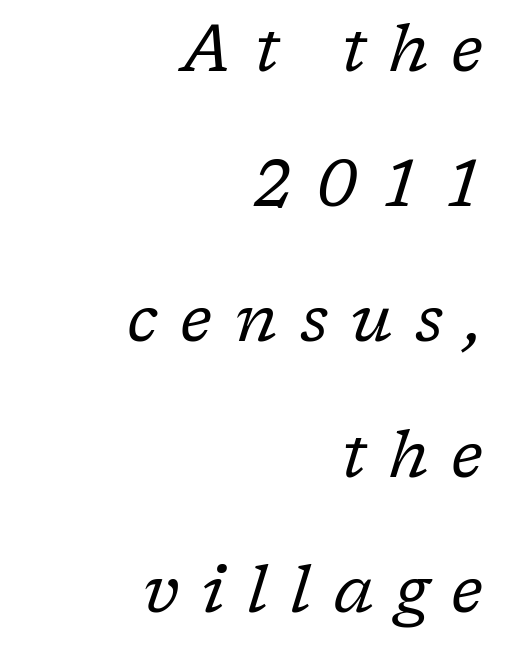
The image shows 65 px regular-weight serif type, italic (leaning right); set right-aligned, loose line spacing (2.08x), unusually wide letter spacing (+0.35 em), not underlined; low stroke contrast and a medium x-height.
